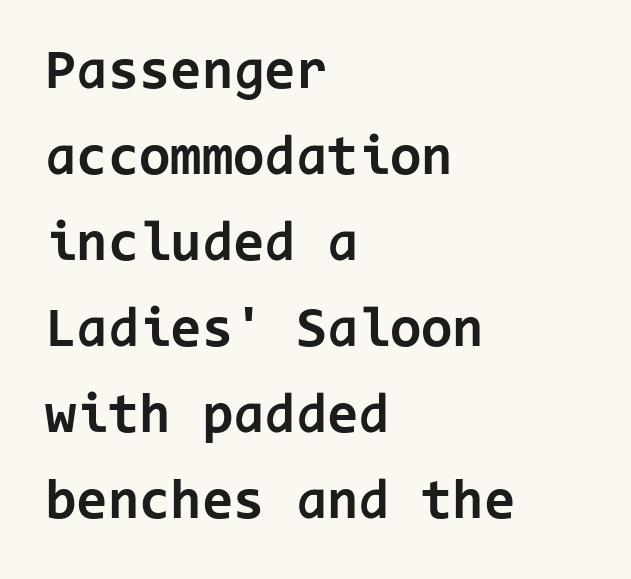
Letter spacing: default. Check where the strokes stop: nothing finishes them off — pure sans. The area under the type is left untouched. This sample keeps an unexceptional amount of space between lines.
